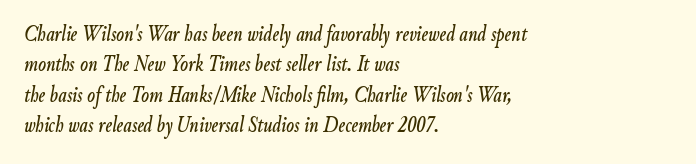
What stands out about the letter spacing? Nothing — it is the standard amount. Does the leading feel generous? No, just average. The glyphs are unaccompanied by any horizontal stroke below them. Reading down the block, your eye returns to a fixed left position each line.
